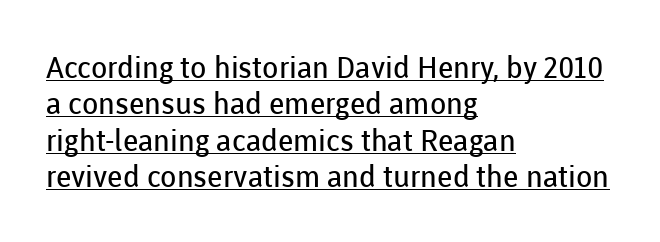
Quick note: underline on. You could call the tracking neutral — neither tight nor loose. These lines stack with their left ends in a neat column. The letters advance in unequal steps, a hallmark of proportional type. I'd call this a sans setting — the letters go barefoot. Does the lettering tilt? It doesn't — this is upright.
